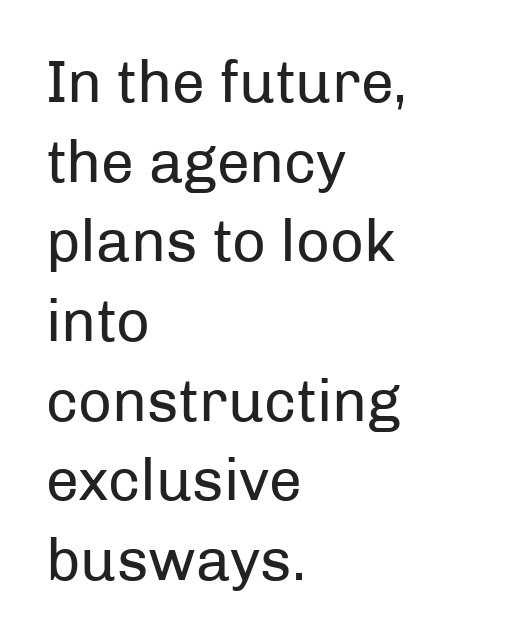
The image shows 59 px regular-weight sans-serif type, upright; set left-aligned, normal line spacing (1.35x), normal letter spacing, not underlined; low stroke contrast and a medium x-height.
